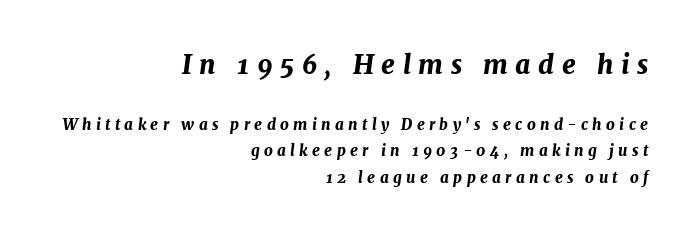
Is the type slanted? Yes — the strokes lean at a clear angle. Caption: upper text group enlarged, lower text group reduced. The letters are bold, with thick, heavy strokes. The line texture is sparse and dotted thanks to wide tracking. A bare baseline throughout the passage. If you drew a ruler down the right edge, every line would touch it.
